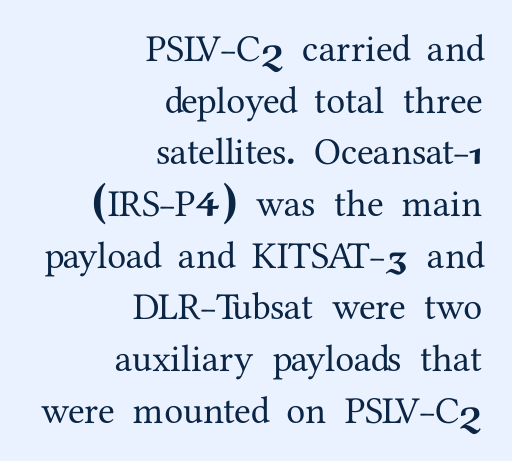
{"serif": "yes", "italic": "no", "width": "normal", "stroke_contrast": "medium", "x_height": "medium", "monospaced": "no", "underline": "no", "align": "right", "line_spacing": "normal", "line_spacing_ratio": 1.36, "letter_spacing": "normal", "letter_spacing_em": 0.0, "glyph_px": 38}
